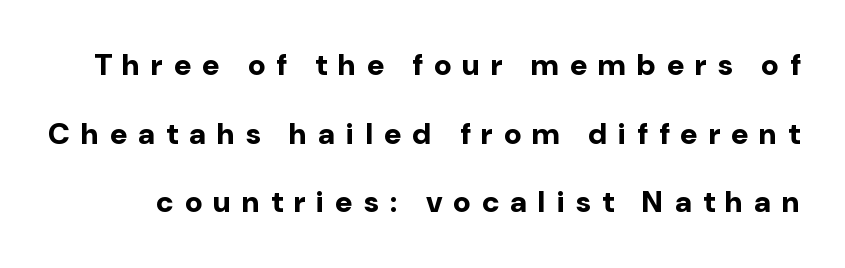
The image shows 30 px bold sans-serif type, upright; set loose line spacing (2.29x), unusually wide letter spacing (+0.37 em), not underlined; low stroke contrast and a medium x-height.
